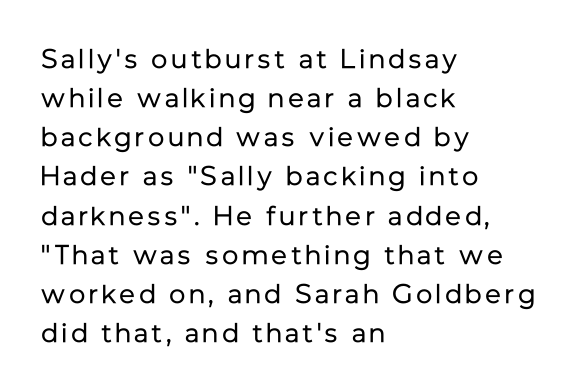
Q: Is the text bold? A: No.
Q: Is the text italic (slanted)? A: No, it is upright.
Q: Is the text underlined? A: No.
Q: How is the paragraph aligned? A: Left-aligned.
Q: Is the spacing between lines tight, normal or loose? A: Normal.
